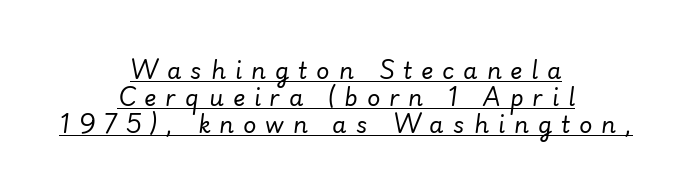
Q: Is the text bold? A: No.
Q: Is the text italic (slanted)? A: Yes, it leans right by about 7 degrees.
Q: Is the text underlined? A: Yes.
Q: How is the paragraph aligned? A: Centered.
Q: Is the spacing between letters normal or unusually wide? A: Unusually wide.
